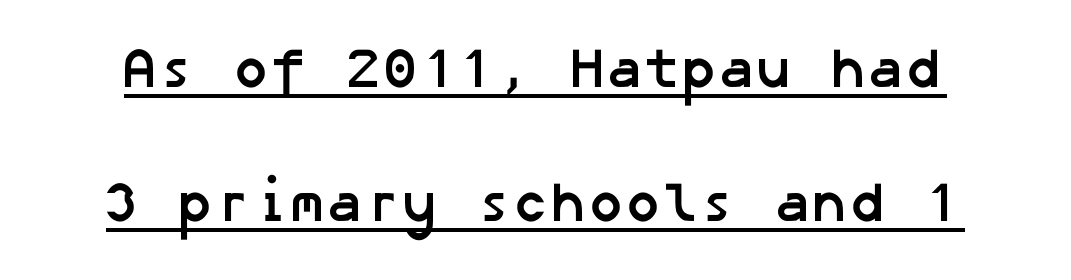
{"serif": "no", "bold": "yes", "weight": "semibold", "width": "normal", "stroke_contrast": "low", "x_height": "medium", "underline": "yes", "line_spacing": "loose", "line_spacing_ratio": 2.39, "letter_spacing": "normal", "letter_spacing_em": 0.0, "glyph_px": 56}
